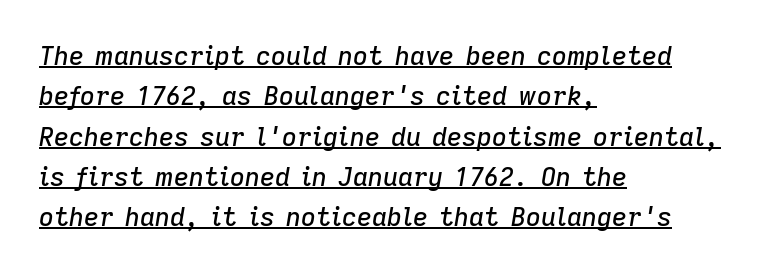
The image shows 26 px text type, italic (leaning right); set left-aligned, normal line spacing (1.55x), normal letter spacing, underlined.
